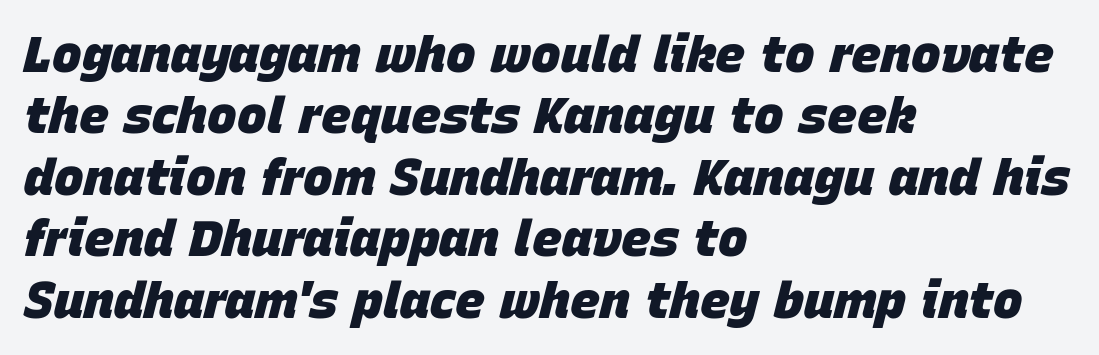
{"italic": "yes", "lean": "right", "slant_degrees": 15, "bold": "yes", "weight": "heavy", "width": "normal", "stroke_contrast": "low", "x_height": "large", "monospaced": "no", "underline": "no", "align": "left", "line_spacing_ratio": 1.23, "letter_spacing": "normal", "letter_spacing_em": 0.0, "glyph_px": 50}
